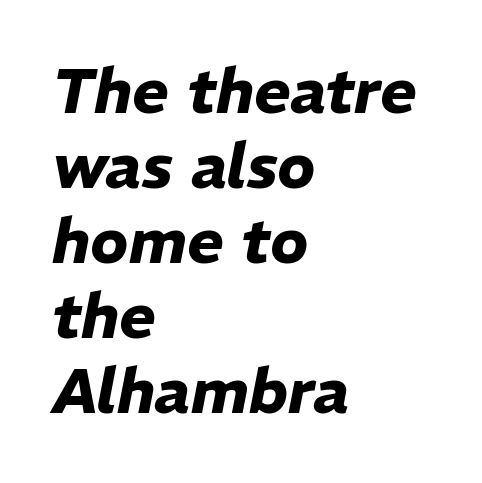
The image shows 62 px heavy type, italic (leaning right); set left-aligned, line spacing 1.21x, normal letter spacing, not underlined; low stroke contrast and a medium x-height.
